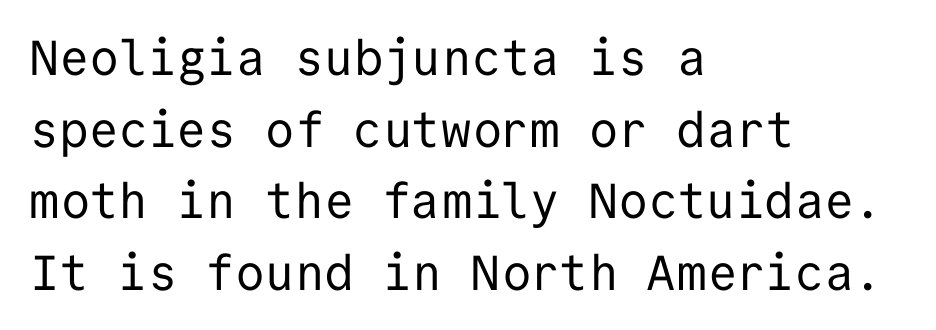
The image shows 49 px regular-weight sans-serif type, upright, monospaced; set left-aligned, normal line spacing (1.46x), normal letter spacing, not underlined; low stroke contrast and a medium x-height.
